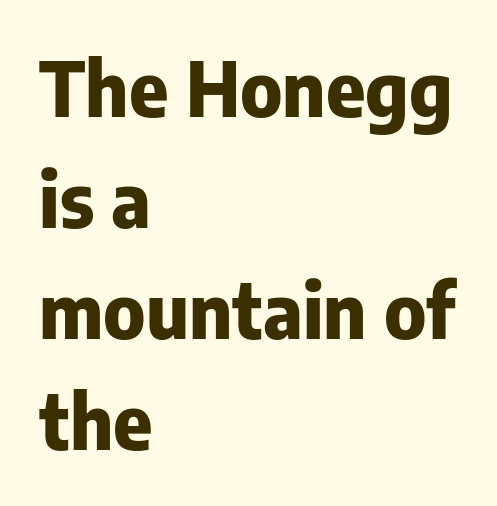
{"serif": "no", "italic": "no", "bold": "yes", "weight": "heavy", "width": "normal", "stroke_contrast": "low", "x_height": "medium", "monospaced": "no", "underline": "no", "align": "left", "line_spacing": "normal", "line_spacing_ratio": 1.48, "letter_spacing": "normal", "letter_spacing_em": 0.0, "glyph_px": 75}
